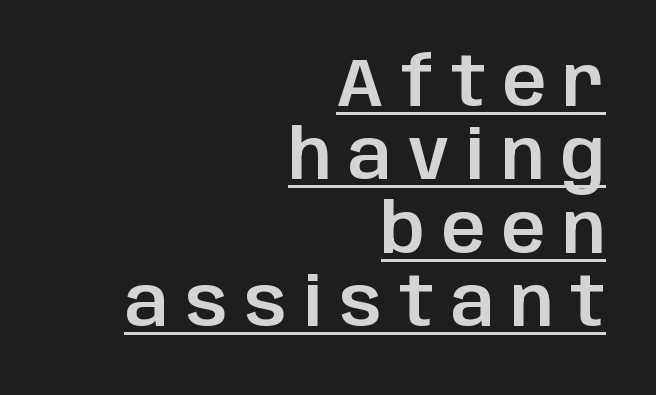
{"serif": "no", "italic": "no", "width": "normal", "stroke_contrast": "low", "x_height": "large", "monospaced": "no", "underline": "yes", "align": "right", "line_spacing": "tight", "line_spacing_ratio": 1.08, "letter_spacing": "wide", "letter_spacing_em": 0.25, "glyph_px": 68}
